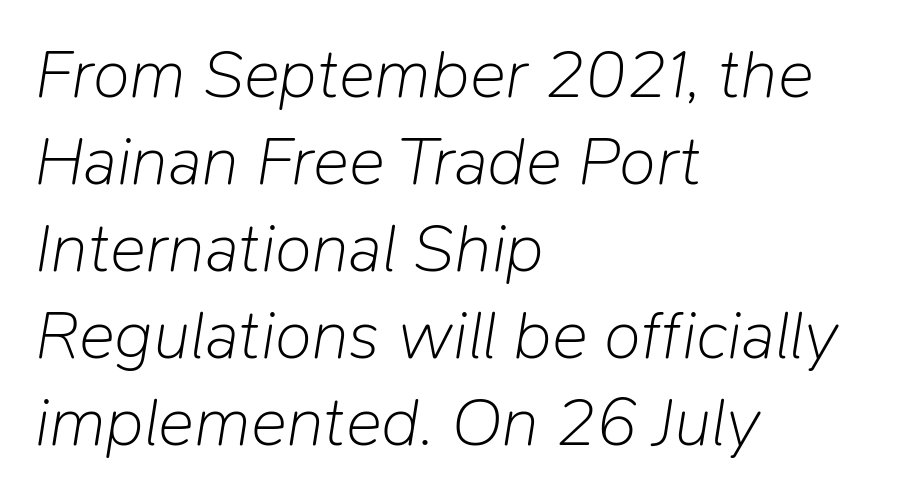
The words here are not underlined. The rendering uses natural spacing where letterforms have individual widths. Each new line begins a customary step beneath the previous one. Horizontal alignment here is leftward, the default for most running prose.
